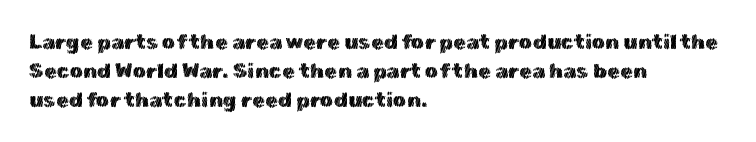
The image shows 21 px text type, upright; set left-aligned, normal line spacing (1.38x), normal letter spacing, not underlined.
